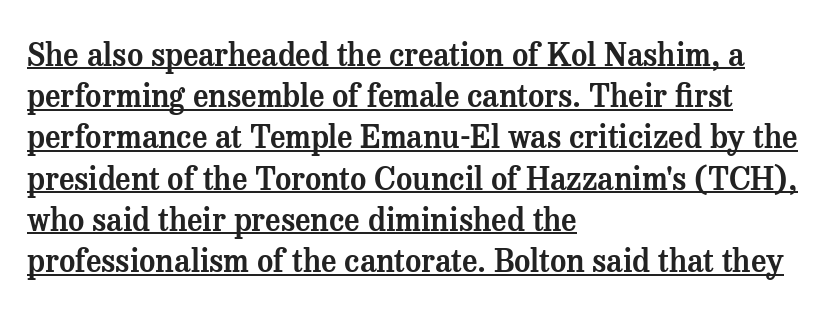
{"serif": "yes", "italic": "no", "width": "normal", "stroke_contrast": "medium", "x_height": "medium", "monospaced": "no", "underline": "yes", "align": "left", "line_spacing": "normal", "line_spacing_ratio": 1.33, "letter_spacing": "normal", "letter_spacing_em": 0.0, "glyph_px": 31}
